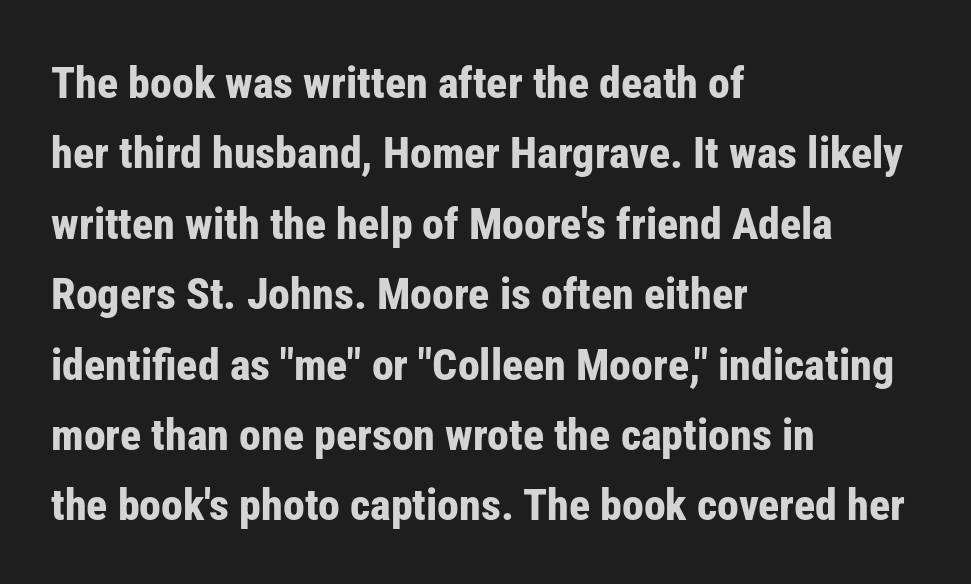
Q: Is the text bold? A: Yes.
Q: Is the text italic (slanted)? A: No, it is upright.
Q: Is the typeface a serif or a sans-serif typeface? A: Sans-serif.
Q: Is the text underlined? A: No.
Q: How is the paragraph aligned? A: Left-aligned.
Q: Is the spacing between letters normal or unusually wide? A: Normal.
Q: Is the spacing between lines tight, normal or loose? A: Normal.
Q: Width (condensed, normal, or wide)? A: Condensed.
Q: Stroke contrast? A: Low.
Q: x-height? A: Medium.
Q: Monospaced? A: No.
